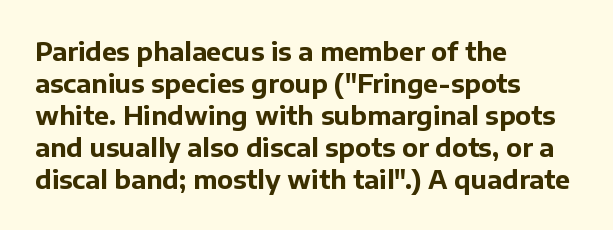
The typesetter chose a ragged-right arrangement here. The line texture is even and compact thanks to regular tracking. Summary of weight: heavy, a full bold. Vertically, the passage feels balanced, rows spaced as you'd expect. In terms of posture, this sample is upright.
